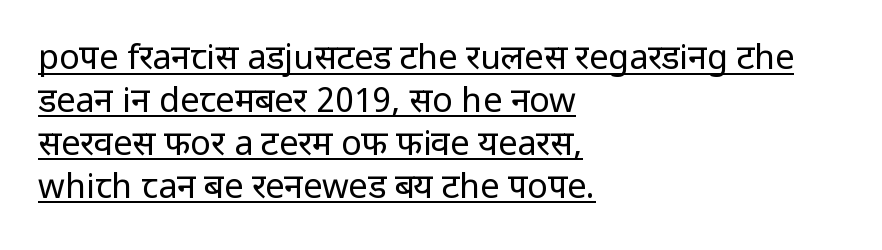
Q: Is the text bold? A: No.
Q: Is the text italic (slanted)? A: No, it is upright.
Q: Is the typeface a serif or a sans-serif typeface? A: Sans-serif.
Q: Is the text underlined? A: Yes.
Q: How is the paragraph aligned? A: Left-aligned.
Q: Is the spacing between letters normal or unusually wide? A: Normal.
Q: Is the spacing between lines tight, normal or loose? A: Normal.
Q: Width (condensed, normal, or wide)? A: Normal.
Q: Stroke contrast? A: Low.
Q: x-height? A: Medium.
Q: Monospaced? A: No.
